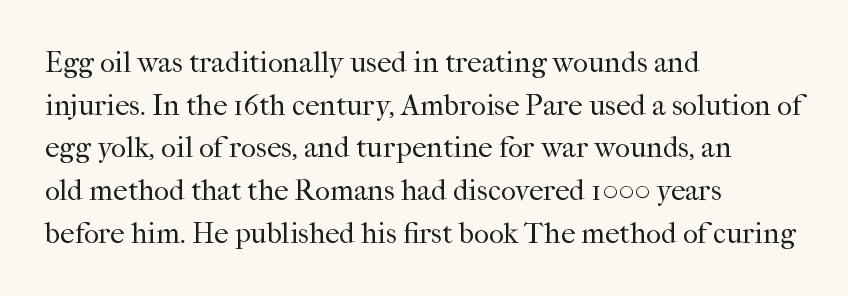
{"serif": "yes", "italic": "no", "bold": "no", "weight": "regular", "width": "normal", "stroke_contrast": "high", "x_height": "medium", "monospaced": "no", "underline": "no", "align": "left", "line_spacing": "normal", "line_spacing_ratio": 1.47, "letter_spacing": "normal", "letter_spacing_em": 0.0, "glyph_px": 29}
